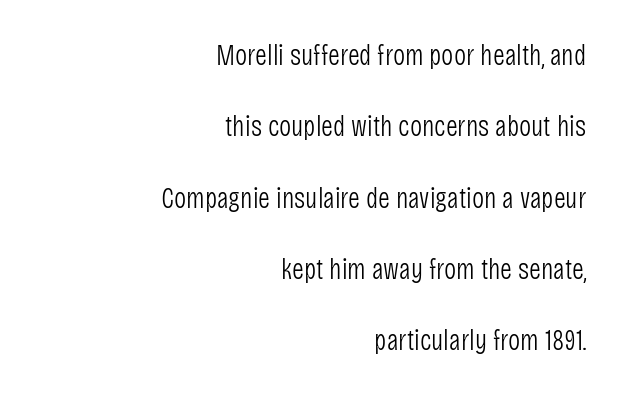
What stands out about the letter spacing? Nothing — it is the standard amount. Glance below the letters and you will spot only blank space. Think of a printed novel: that variable character pitch is what you see here. Notice the wide empty band between every row — that's loose leading. The rendering shows plain stroke endings on the letterforms — a sans-serif design.
